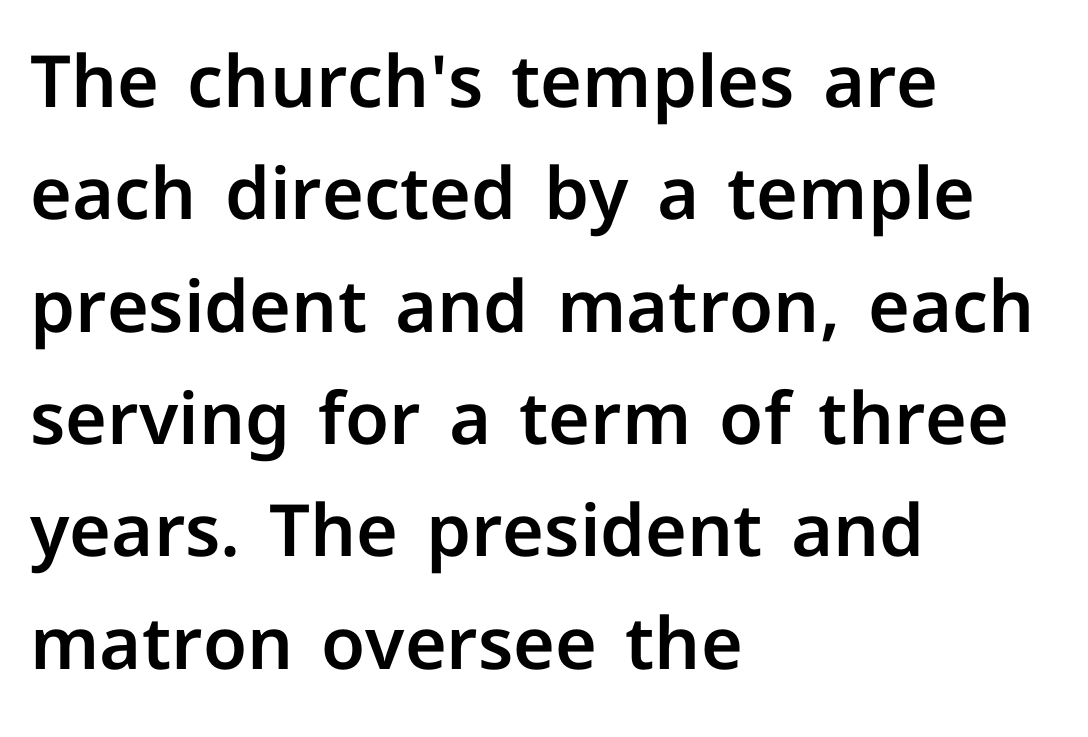
{"serif": "no", "italic": "no", "width": "normal", "stroke_contrast": "low", "x_height": "medium", "monospaced": "no", "underline": "no", "align": "left", "line_spacing": "normal", "line_spacing_ratio": 1.56, "letter_spacing": "normal", "letter_spacing_em": 0.0, "glyph_px": 72}
